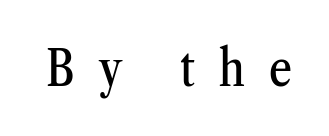
Q: Is the text italic (slanted)? A: No, it is upright.
Q: Is the typeface a serif or a sans-serif typeface? A: Serif.
Q: Is the text underlined? A: No.
Q: Is the spacing between letters normal or unusually wide? A: Unusually wide.
Q: Width (condensed, normal, or wide)? A: Condensed.
Q: Stroke contrast? A: Medium.
Q: x-height? A: Medium.
Q: Monospaced? A: No.
